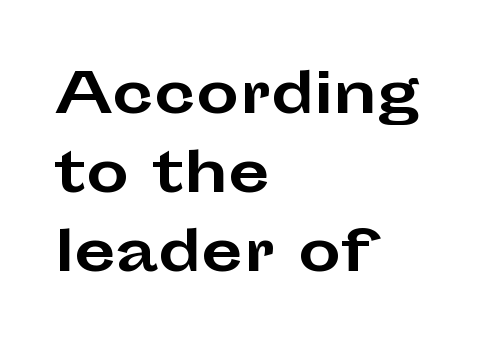
The image shows 54 px bold, wide sans-serif type, upright; set left-aligned, normal line spacing (1.46x), normal letter spacing, not underlined; low stroke contrast and a medium x-height.
